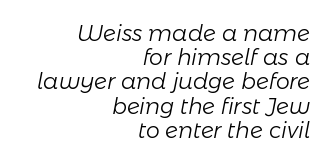
The typography opts for an oblique posture over an upright one. Compared with a typical body face, this is equally light or lighter still. If you drew a ruler down the right edge, every line would touch it. Words float on clear page, feet unadorned.
